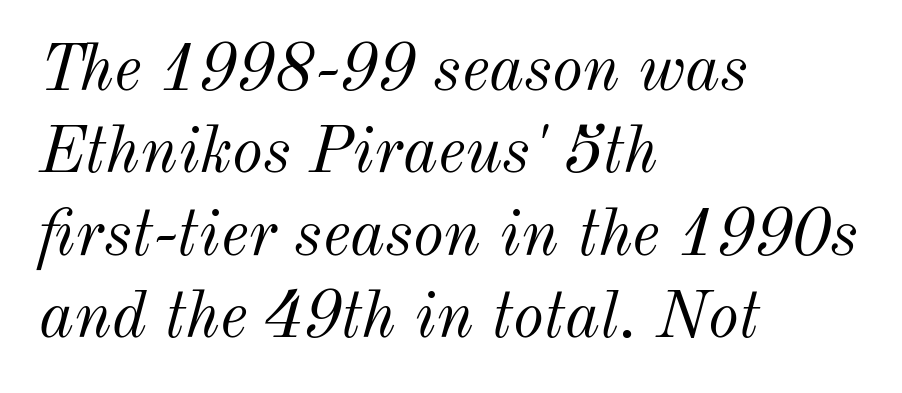
The image shows 66 px light type, italic (leaning right); set left-aligned, normal line spacing (1.25x), normal letter spacing, not underlined; medium stroke contrast and a small x-height.
